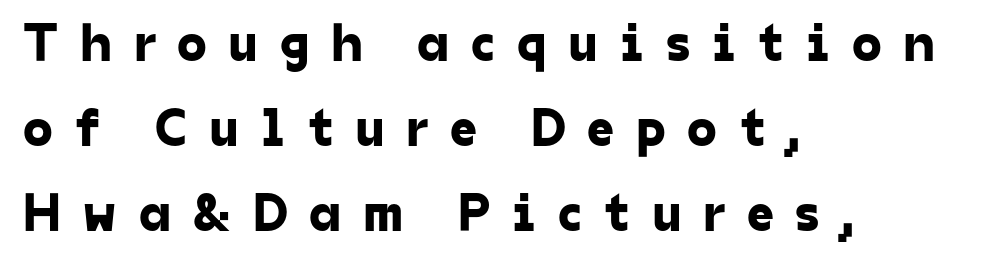
Letterform terminals end flat and unadorned throughout the passage. Spacing verdict: proportional, widths tailored to each character. Tracking here is generous; glyphs stand well apart from one another. Horizontally, the lines are justified to the leading edge only. Line spacing here is normal.
